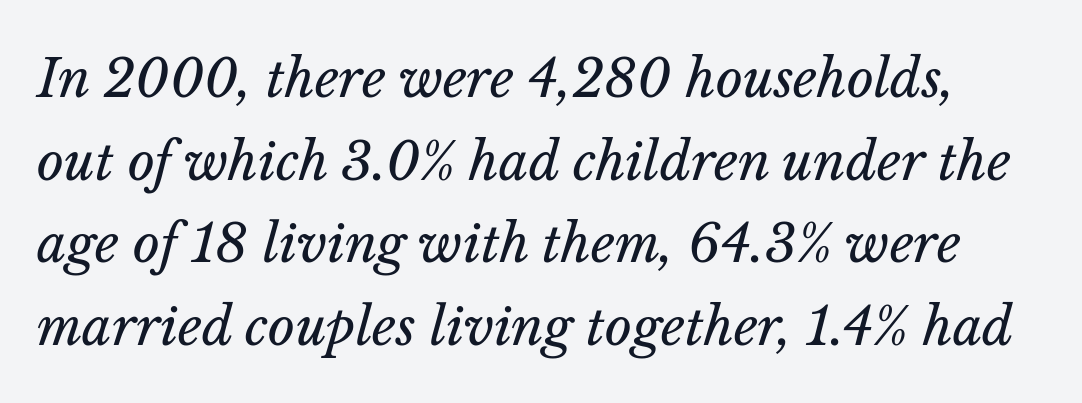
{"italic": "yes", "lean": "right", "slant_degrees": 14, "bold": "no", "weight": "regular", "width": "normal", "stroke_contrast": "low", "x_height": "medium", "monospaced": "no", "underline": "no", "line_spacing": "normal", "line_spacing_ratio": 1.59, "letter_spacing": "normal", "letter_spacing_em": 0.0, "glyph_px": 52}
